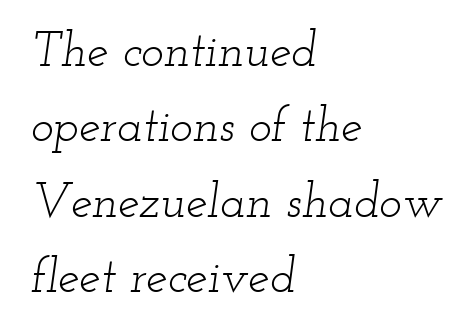
The letters look calm and open, with moderate or lighter stems. Note: serifs present on the glyphs. The line-height multiplier appears to be the usual default. Anything drawn beneath the words? Only blank space.
